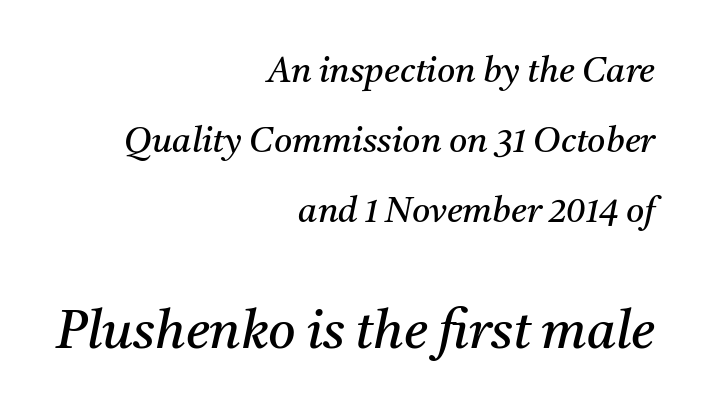
{"serif": "yes", "italic": "yes", "lean": "right", "slant_degrees": 11, "bold": "no", "weight": "regular", "width": "normal", "stroke_contrast": "medium", "x_height": "medium", "monospaced": "no", "underline": "no", "align": "right", "line_spacing": "loose", "line_spacing_ratio": 2.0, "letter_spacing": "normal", "letter_spacing_em": 0.0, "larger_block": "second", "size_ratio": 1.51, "glyph_px": 53}
